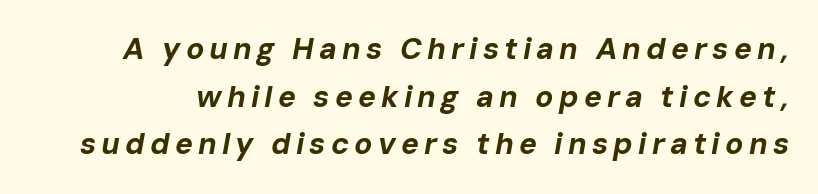
The image shows 30 px bold type, italic (leaning right); set normal line spacing (1.59x), not underlined; low stroke contrast and a medium x-height.
